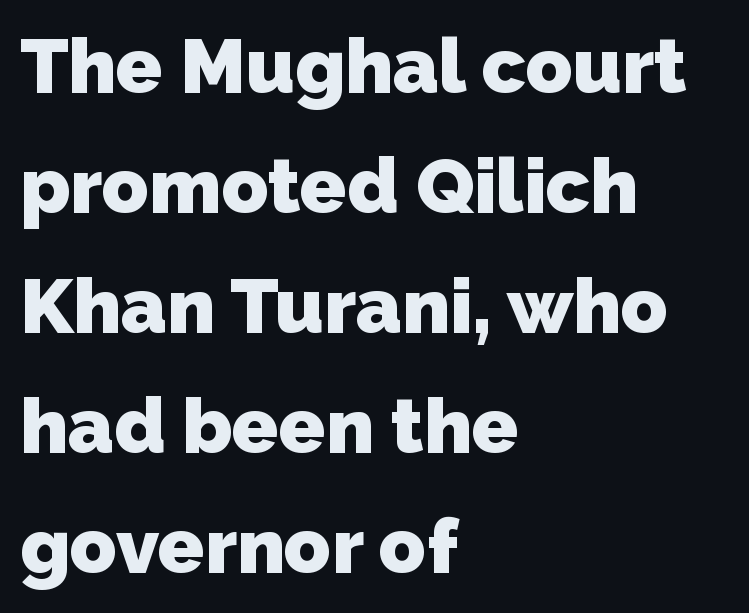
Q: Is the text bold? A: Yes.
Q: Is the typeface a serif or a sans-serif typeface? A: Sans-serif.
Q: Is the text underlined? A: No.
Q: How is the paragraph aligned? A: Left-aligned.
Q: Is the spacing between letters normal or unusually wide? A: Normal.
Q: Is the spacing between lines tight, normal or loose? A: Normal.
Q: Width (condensed, normal, or wide)? A: Normal.
Q: Stroke contrast? A: Low.
Q: x-height? A: Medium.
Q: Monospaced? A: No.
